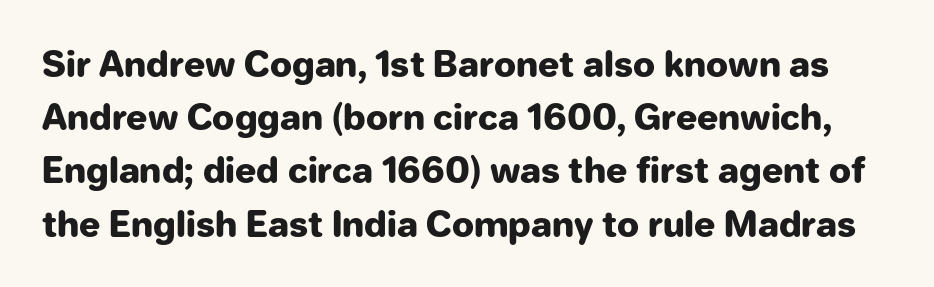
{"serif": "no", "italic": "no", "bold": "yes", "weight": "heavy", "width": "normal", "stroke_contrast": "low", "x_height": "medium", "monospaced": "no", "underline": "no", "line_spacing": "normal", "line_spacing_ratio": 1.52, "letter_spacing": "normal", "letter_spacing_em": 0.0, "glyph_px": 35}
